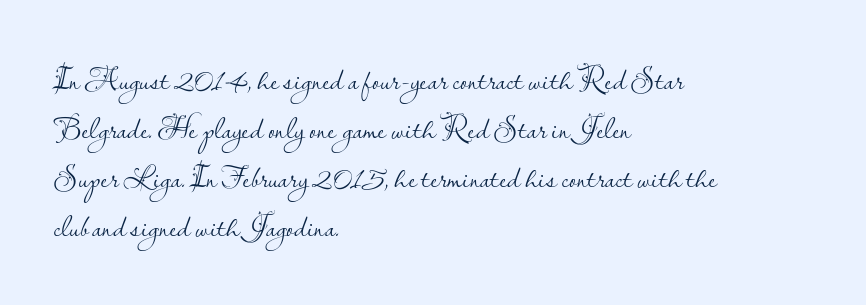
Q: Is the text bold? A: No.
Q: Is the text italic (slanted)? A: Yes.
Q: Is the typeface a serif or a sans-serif typeface? A: Sans-serif.
Q: Is the text underlined? A: No.
Q: How is the paragraph aligned? A: Left-aligned.
Q: Is the spacing between letters normal or unusually wide? A: Normal.
Q: Is the spacing between lines tight, normal or loose? A: Normal.
Q: Width (condensed, normal, or wide)? A: Normal.
Q: Stroke contrast? A: Low.
Q: x-height? A: Small.
Q: Monospaced? A: No.
